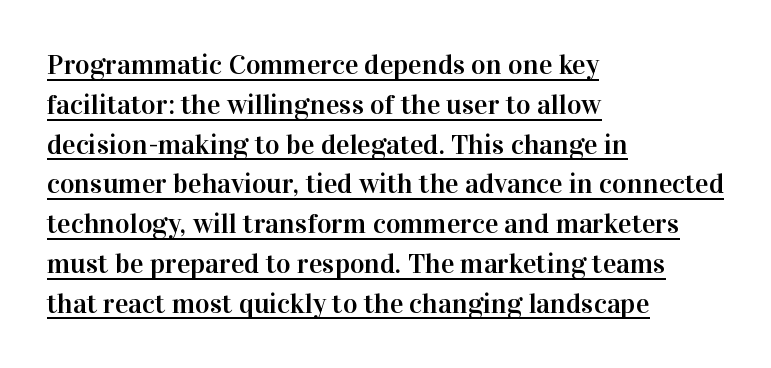
A typesetter would call this proportional, since set widths differ per character. The type family on display is of the serif kind. Unlike italic type, these characters show no tilt at all. The string is rendered with underlining switched on. Does the leading feel generous? No, just average. Nobody touched the tracking dial on this one.
